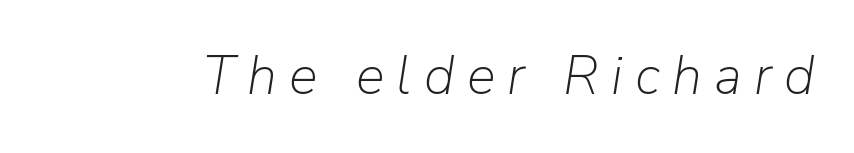
Q: Is the text bold? A: No.
Q: Is the text italic (slanted)? A: Yes, it leans right by about 9 degrees.
Q: Is the text underlined? A: No.
Q: Is the spacing between letters normal or unusually wide? A: Unusually wide.
Q: Width (condensed, normal, or wide)? A: Normal.
Q: Stroke contrast? A: Low.
Q: x-height? A: Medium.
Q: Monospaced? A: No.
